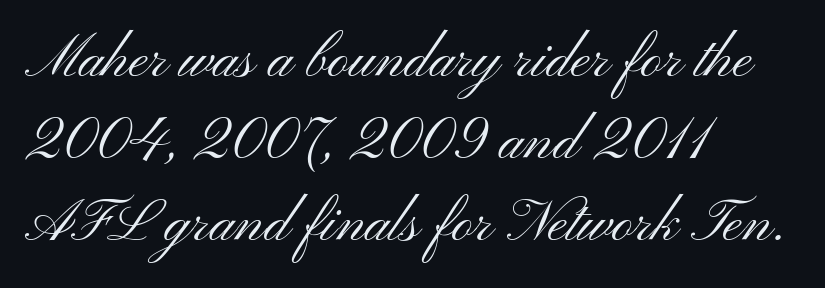
Q: Is the text bold? A: No.
Q: Is the text italic (slanted)? A: Yes.
Q: Is the typeface a serif or a sans-serif typeface? A: Sans-serif.
Q: Is the text underlined? A: No.
Q: How is the paragraph aligned? A: Left-aligned.
Q: Is the spacing between letters normal or unusually wide? A: Normal.
Q: Is the spacing between lines tight, normal or loose? A: Normal.
Q: Width (condensed, normal, or wide)? A: Wide.
Q: Stroke contrast? A: Medium.
Q: x-height? A: Small.
Q: Monospaced? A: No.
